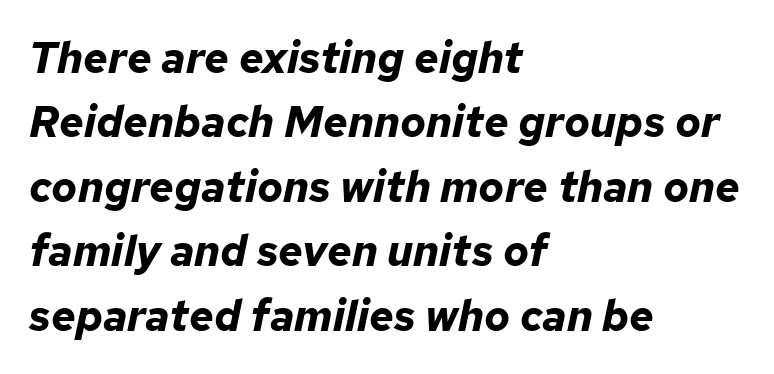
Strong, thick strokes mark this as bold type. One glance says typical: line gaps are just what's usual. The letters advance in unequal steps, a hallmark of proportional type. Line beginnings align vertically; line endings do not. Characters are canted at an angle relative to the baseline's perpendicular.
